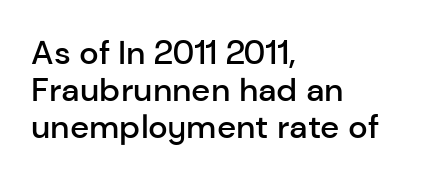
A clean baseline with only descenders dipping below it. The lettering holds an erect, upright posture throughout. The typeface chosen for these lines omits serifs. This is moderately heavy type, rendered in semibold. This sample uses plain, unmodified letter spacing. One-word summary of the alignment: left.
